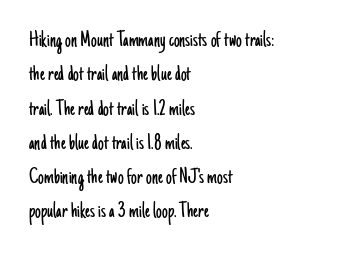
The image shows 23 px text type, upright; set left-aligned, normal line spacing (1.49x), normal letter spacing, not underlined.
